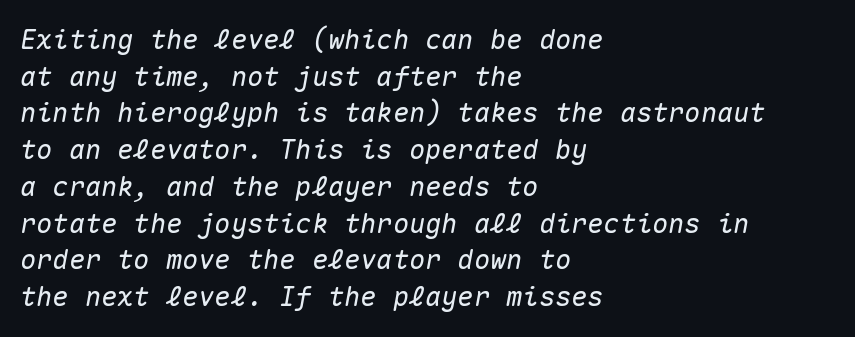
{"italic": "yes", "lean": "right", "slant_degrees": 10, "underline": "no", "align": "left", "line_spacing": "normal", "line_spacing_ratio": 1.36, "letter_spacing": "normal", "letter_spacing_em": 0.0, "glyph_px": 27}
